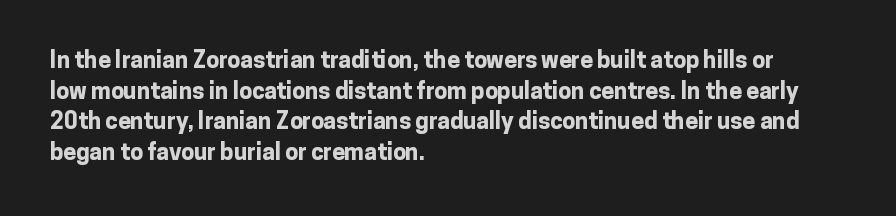
Q: Is the text bold? A: Yes.
Q: Is the text italic (slanted)? A: No, it is upright.
Q: Is the text underlined? A: No.
Q: How is the paragraph aligned? A: Left-aligned.
Q: Is the spacing between letters normal or unusually wide? A: Normal.
Q: Is the spacing between lines tight, normal or loose? A: Normal.
